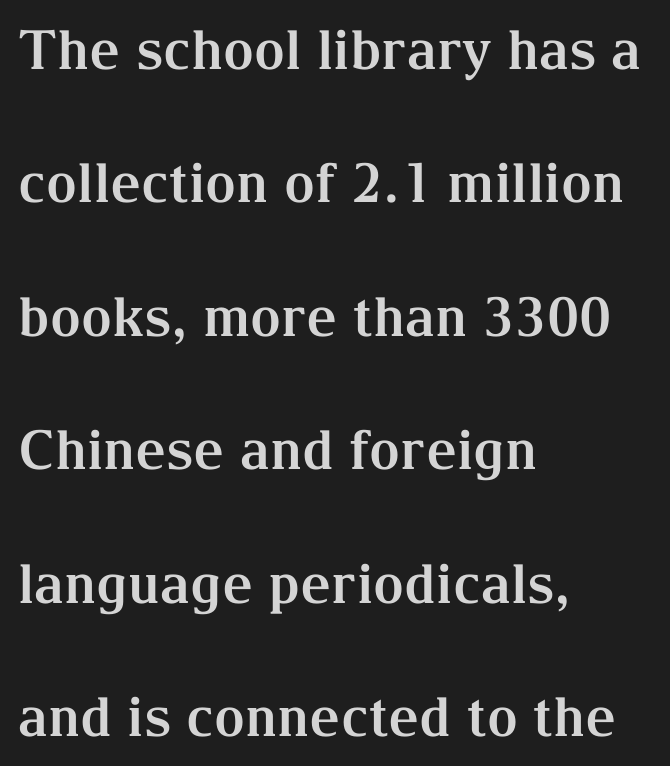
The image shows 54 px bold serif type, upright; set left-aligned, loose line spacing (2.47x), normal letter spacing, not underlined; medium stroke contrast and a medium x-height.
